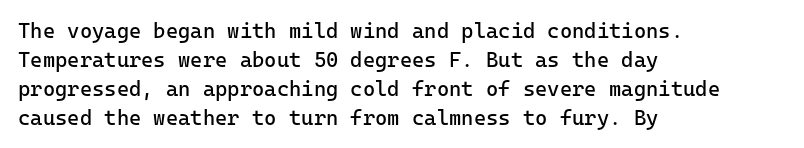
Q: Is the text bold? A: No.
Q: Is the text italic (slanted)? A: No, it is upright.
Q: Is the text underlined? A: No.
Q: How is the paragraph aligned? A: Left-aligned.
Q: Is the spacing between letters normal or unusually wide? A: Normal.
Q: Is the spacing between lines tight, normal or loose? A: Normal.
